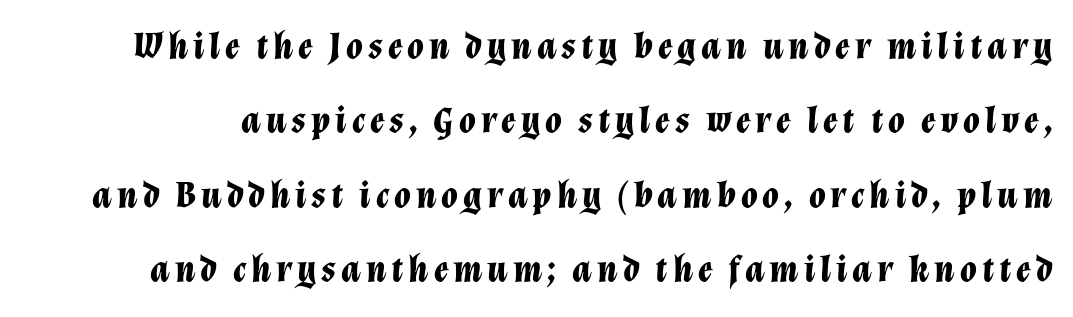
The image shows 38 px bold type, italic (leaning right); set loose line spacing (1.96x), not underlined; low stroke contrast and a medium x-height.
